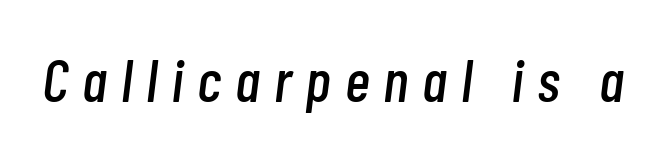
{"italic": "yes", "lean": "right", "slant_degrees": 7, "width": "condensed", "stroke_contrast": "low", "x_height": "medium", "monospaced": "no", "underline": "no", "letter_spacing": "wide", "letter_spacing_em": 0.23, "glyph_px": 60}
